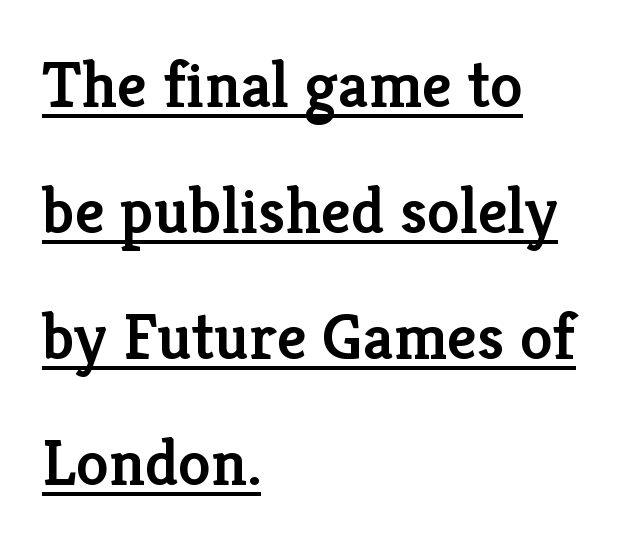
The image shows 66 px semibold serif type, upright; set left-aligned, loose line spacing (1.91x), normal letter spacing, underlined; low stroke contrast and a medium x-height.
